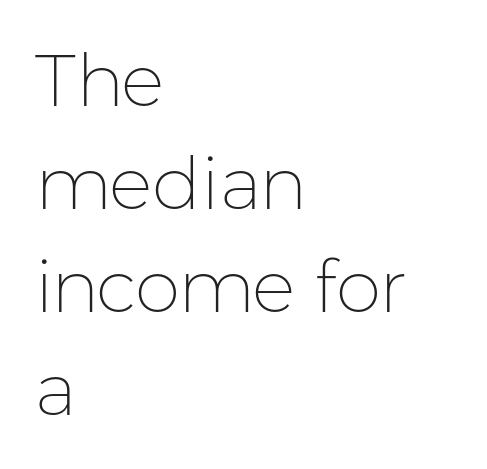
The image shows 73 px thin sans-serif type, upright; set left-aligned, normal line spacing (1.41x), normal letter spacing, not underlined; low stroke contrast and a medium x-height.
